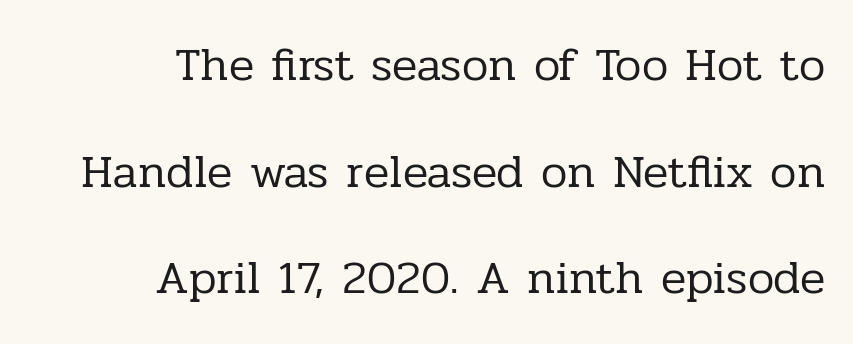
The image shows 47 px regular-weight serif type, upright; set right-aligned, loose line spacing (2.27x), normal letter spacing, not underlined; low stroke contrast and a medium x-height.
